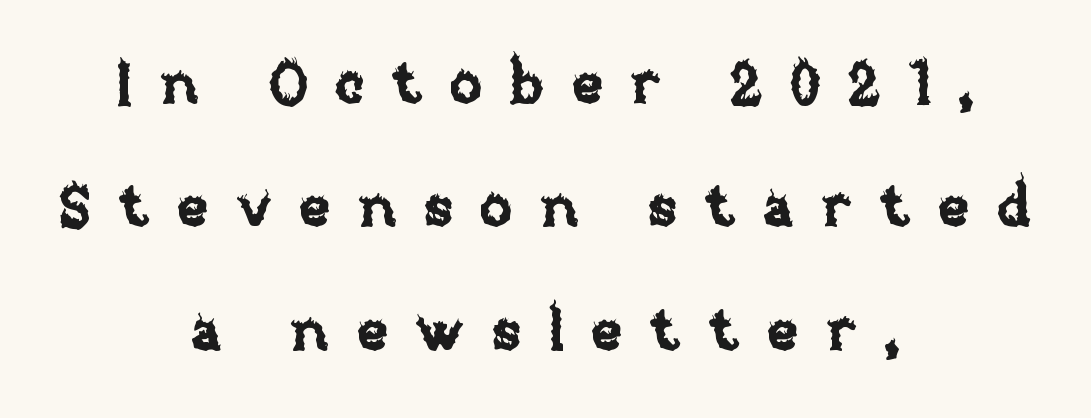
{"italic": "no", "width": "normal", "stroke_contrast": "low", "x_height": "large", "monospaced": "no", "underline": "no", "align": "center", "line_spacing": "loose", "line_spacing_ratio": 2.09, "letter_spacing": "wide", "letter_spacing_em": 0.46, "glyph_px": 59}
